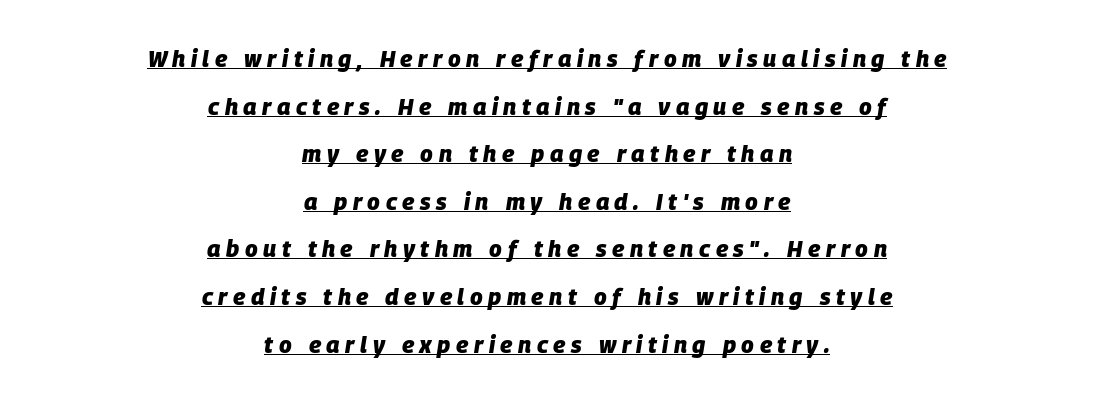
Q: Is the text bold? A: Yes.
Q: Is the text italic (slanted)? A: Yes, it leans right by about 9 degrees.
Q: Is the text underlined? A: Yes.
Q: How is the paragraph aligned? A: Centered.
Q: Is the spacing between letters normal or unusually wide? A: Unusually wide.
Q: Is the spacing between lines tight, normal or loose? A: Loose.
